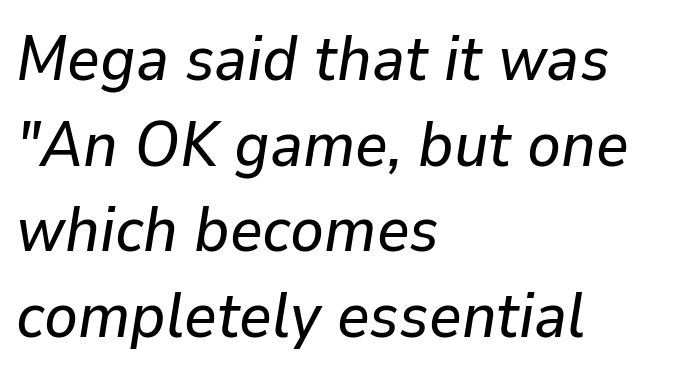
Teacher's note: observe the even left margin — that is flush-left alignment. Lines of text with bare space underneath. The rendering applies a slant to the glyphs. The space between consecutive lines is moderate. You could not count columns in this text — the font is proportionally spaced. Each word holds together tightly as a unit, with standard inter-letter gaps.
